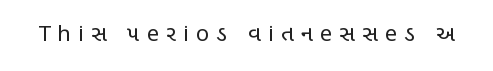
Q: Is the text bold? A: No.
Q: Is the text italic (slanted)? A: No, it is upright.
Q: Is the text underlined? A: No.
Q: Is the spacing between letters normal or unusually wide? A: Unusually wide.
